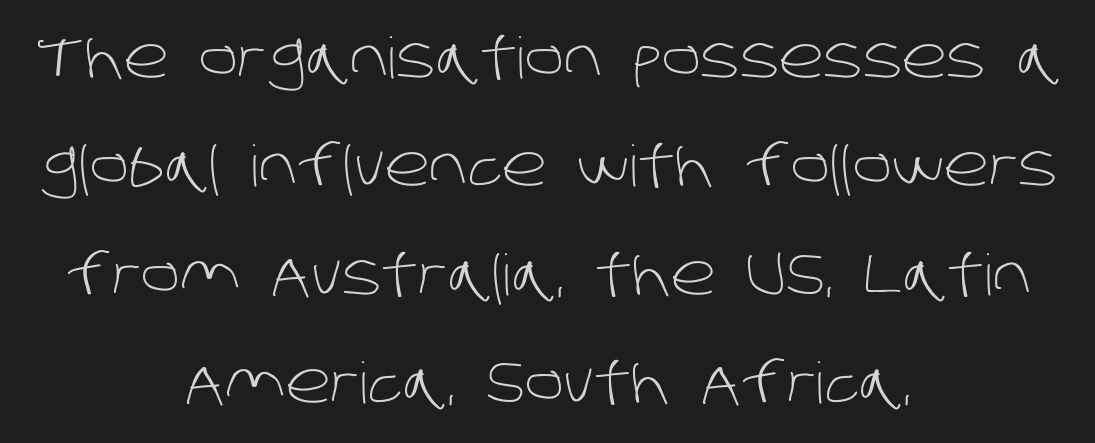
The image shows 57 px light sans-serif type; set centered, loose line spacing (1.9x), normal letter spacing, not underlined; low stroke contrast and a large x-height.
